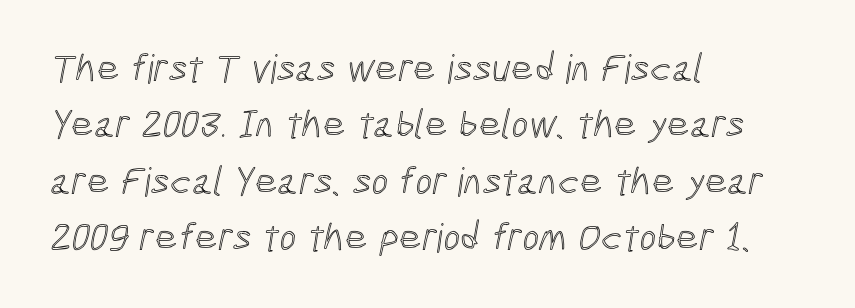
{"width": "condensed", "x_height": "medium", "monospaced": "no", "underline": "no", "align": "left", "line_spacing": "normal", "line_spacing_ratio": 1.41, "letter_spacing": "normal", "letter_spacing_em": 0.0, "glyph_px": 40}
